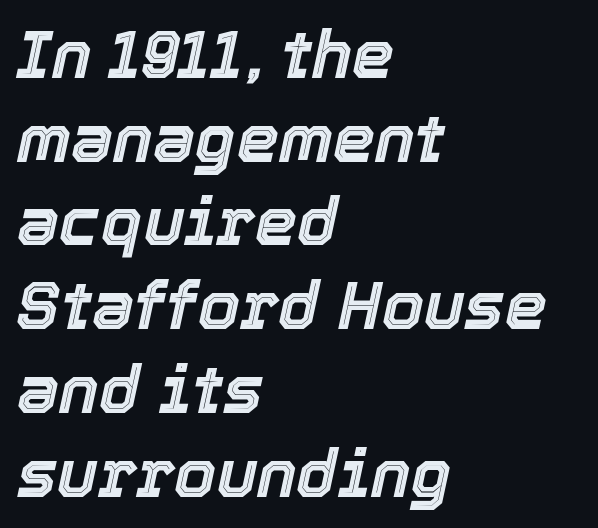
The vertical gap from one line to the next is medium. Students, note that the glyphs here touch the page at normal intervals. The passage shown is typed in a proportional face where columns would drift. Would a proofreader flag this as italicized? Yes. Unmarked baselines from the first word to the last. These lines are set flush left with a ragged right edge.
